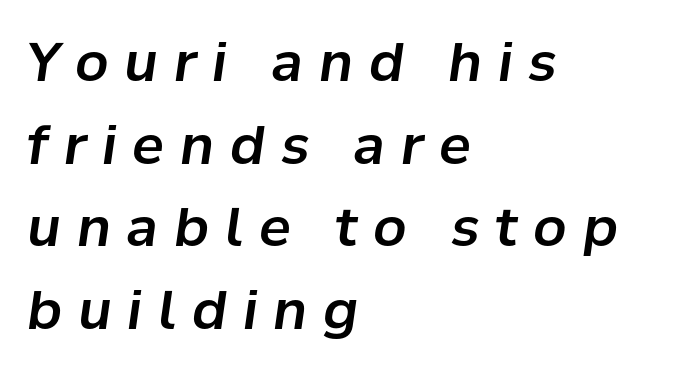
Each letter keeps its own natural width here, so spacing adapts to shape. What stands out about the letter spacing? Its width — letters are far apart. Leading: standard. Notice how the stems are inclined rather than vertical — that's the hallmark of italics. A clean baseline with only descenders dipping below it. The lines are quadded left.
